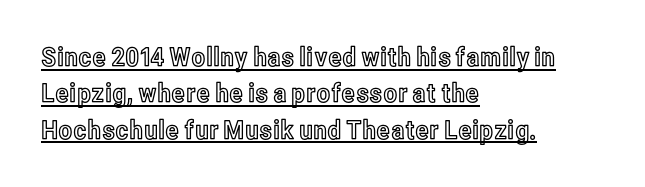
The image shows 26 px text type, upright; set left-aligned, normal line spacing (1.4x), normal letter spacing, underlined.
